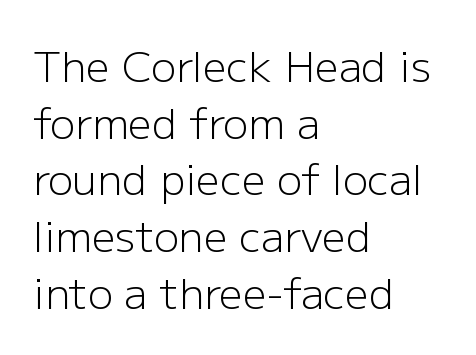
Q: Is the text bold? A: No.
Q: Is the text italic (slanted)? A: No, it is upright.
Q: Is the typeface a serif or a sans-serif typeface? A: Sans-serif.
Q: Is the text underlined? A: No.
Q: How is the paragraph aligned? A: Left-aligned.
Q: Is the spacing between letters normal or unusually wide? A: Normal.
Q: Is the spacing between lines tight, normal or loose? A: Normal.
Q: Width (condensed, normal, or wide)? A: Normal.
Q: Stroke contrast? A: Low.
Q: x-height? A: Medium.
Q: Monospaced? A: No.
